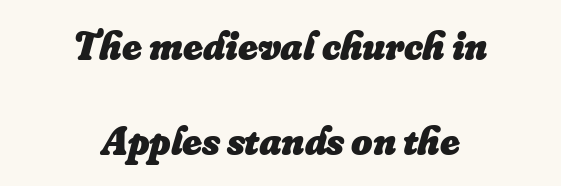
Yep, that's italic — everything's leaning. Letters rest on an invisible, unmarked baseline. No extra tracking has been applied to these lines. How would I describe the line gaps? Wide and relaxed. One-word summary of the alignment: center.
